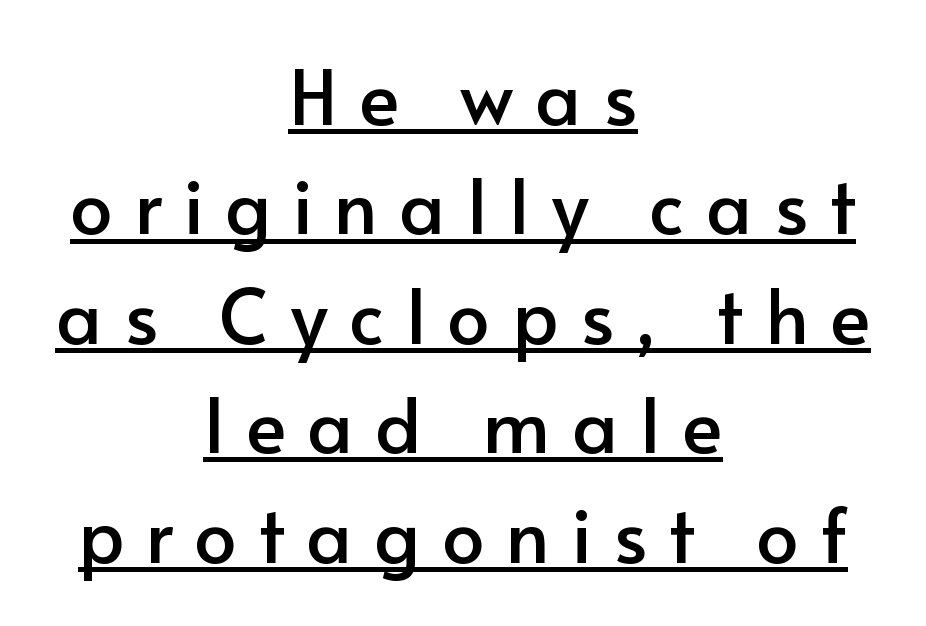
Here the designer chose a conventional face with non-uniform glyph widths. This block has exactly the height ordinary leading produces. In terms of letterspacing, this is a distinctly airy, spread setting. Letterform terminals end flat and unadorned throughout the passage. Do the letters lean? They stand straight.
